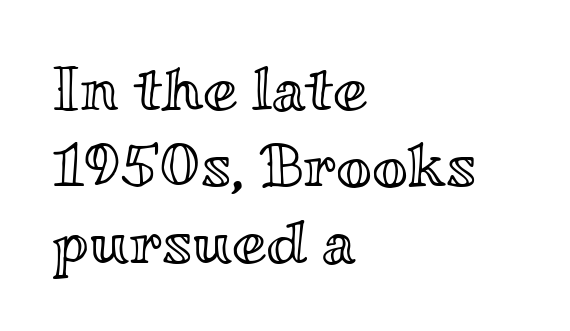
Q: Is the text italic (slanted)? A: No, it is upright.
Q: Is the text underlined? A: No.
Q: How is the paragraph aligned? A: Left-aligned.
Q: Is the spacing between letters normal or unusually wide? A: Normal.
Q: Width (condensed, normal, or wide)? A: Wide.
Q: x-height? A: Small.
Q: Monospaced? A: No.
